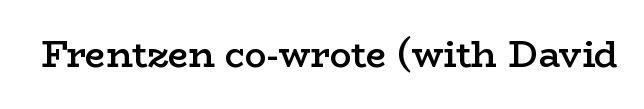
Decoration check: the copy has no underline. How are the letters spaced? Ordinarily, with no added tracking. The letters carry serifs — small finishing strokes at the ends of their stems. Do the letters lean? They stand straight. The face used here is proportionally spaced, like ordinary book or web type. Summary of weight: moderately heavy, a semibold.
